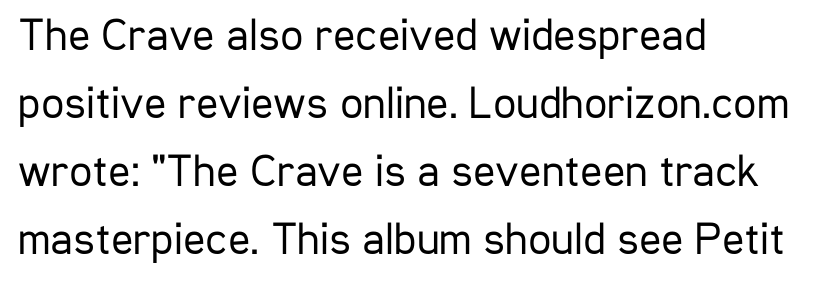
{"serif": "no", "italic": "no", "bold": "no", "weight": "regular", "width": "condensed", "stroke_contrast": "low", "x_height": "medium", "monospaced": "no", "underline": "no", "align": "left", "line_spacing": "normal", "line_spacing_ratio": 1.48, "letter_spacing": "normal", "letter_spacing_em": 0.0, "glyph_px": 46}
